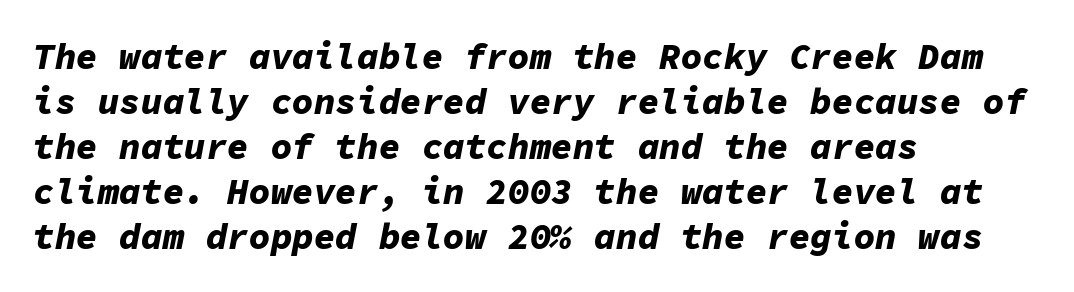
{"italic": "yes", "lean": "right", "slant_degrees": 11, "bold": "yes", "weight": "bold", "width": "normal", "stroke_contrast": "low", "x_height": "medium", "monospaced": "yes", "underline": "no", "align": "left", "line_spacing": "normal", "line_spacing_ratio": 1.25, "letter_spacing": "normal", "letter_spacing_em": 0.0, "glyph_px": 36}
